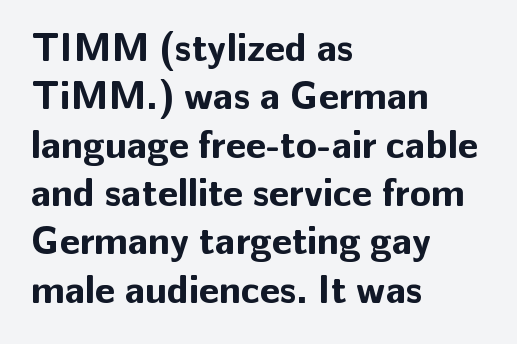
The image shows 39 px bold sans-serif type, upright; set left-aligned, line spacing 1.24x, normal letter spacing, not underlined; low stroke contrast and a medium x-height.
